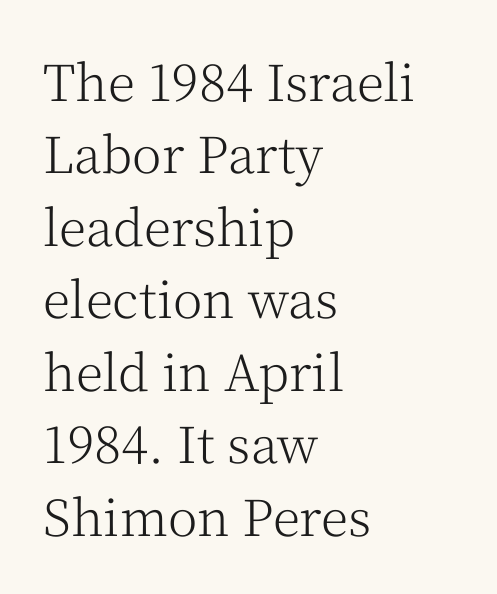
Q: Is the text bold? A: No.
Q: Is the text italic (slanted)? A: No, it is upright.
Q: Is the typeface a serif or a sans-serif typeface? A: Serif.
Q: Is the text underlined? A: No.
Q: How is the paragraph aligned? A: Left-aligned.
Q: Is the spacing between letters normal or unusually wide? A: Normal.
Q: Is the spacing between lines tight, normal or loose? A: Normal.
Q: Width (condensed, normal, or wide)? A: Normal.
Q: Stroke contrast? A: Medium.
Q: x-height? A: Medium.
Q: Monospaced? A: No.
